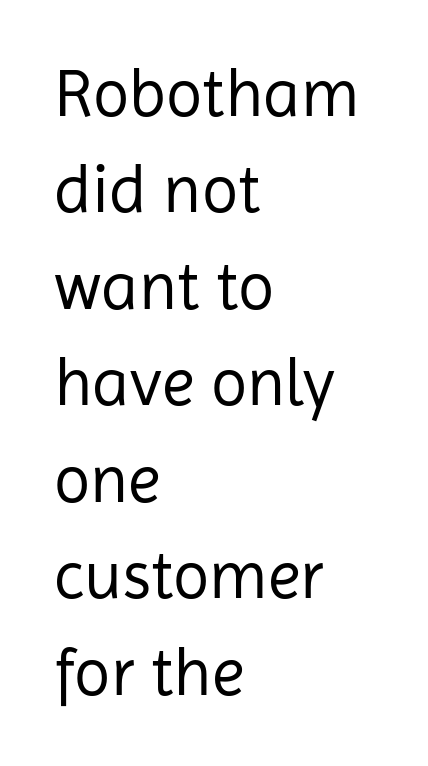
Character widths vary here, with narrow letters taking less room than wide ones. Letter spacing: default. Notice how descenders clear the ascenders below comfortably — that's standard leading. This sample is left-justified, so line endings fall wherever the words run out. The strokes carry an ordinary text weight at most.
